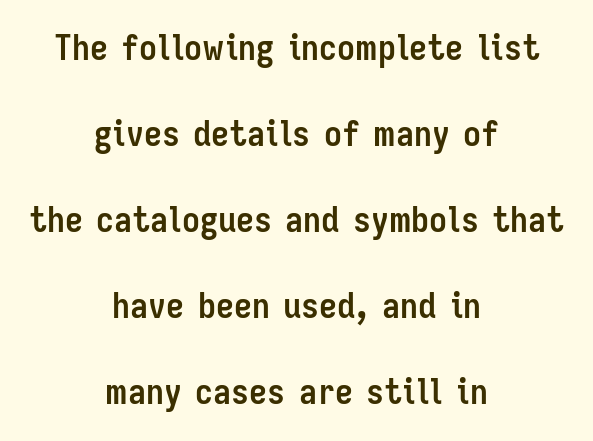
The image shows 36 px semibold, condensed sans-serif type, upright; set centered, loose line spacing (2.39x), normal letter spacing, not underlined; low stroke contrast and a medium x-height.
